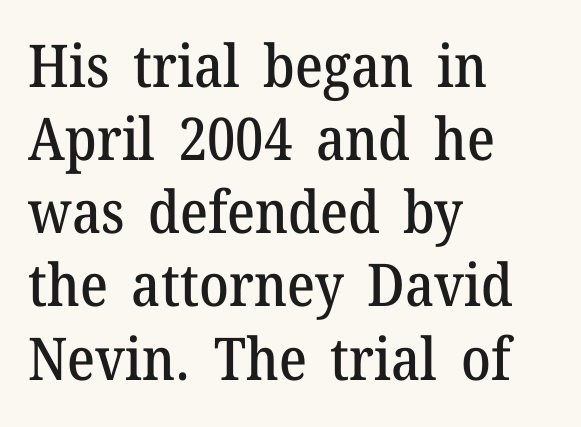
{"serif": "yes", "italic": "no", "width": "normal", "stroke_contrast": "medium", "x_height": "medium", "monospaced": "no", "underline": "no", "align": "left", "line_spacing_ratio": 1.24, "letter_spacing": "normal", "letter_spacing_em": 0.0, "glyph_px": 59}
